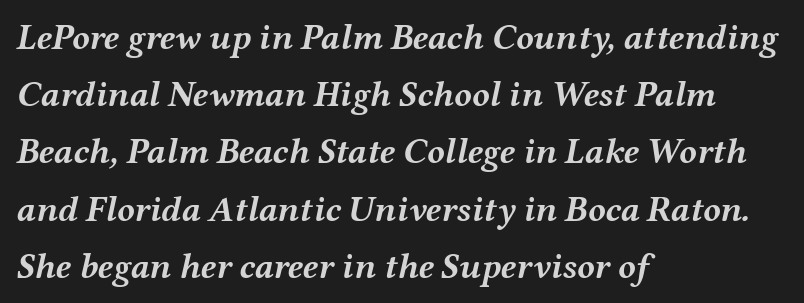
How are the letters spaced? Ordinarily, with no added tracking. In CSS terms this would be text-align: left. Yep, that's italic — everything's leaning. Descender tails drop into unmarked territory. These lines are rendered in a variable-pitch font.
